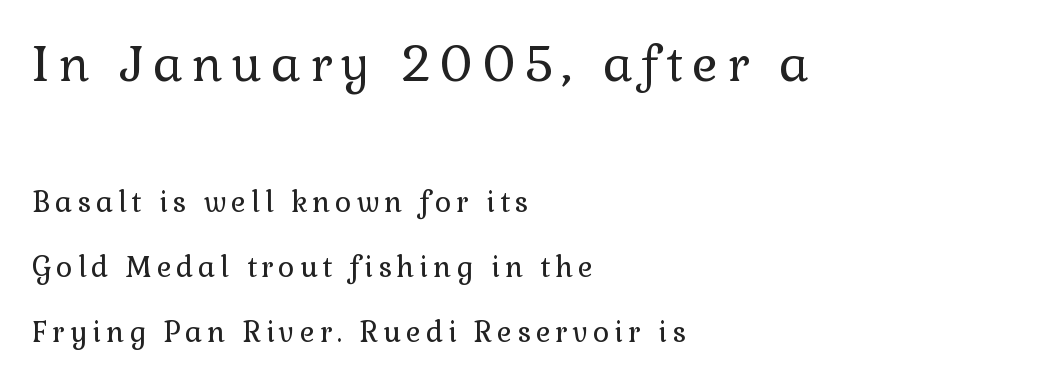
{"serif": "yes", "italic": "no", "bold": "no", "weight": "regular", "width": "normal", "x_height": "medium", "monospaced": "no", "underline": "no", "align": "left", "line_spacing": "loose", "line_spacing_ratio": 2.31, "larger_block": "first", "size_ratio": 1.75, "glyph_px": 49}
